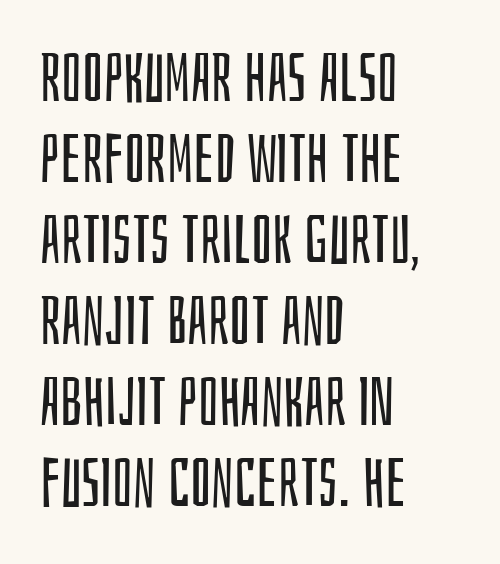
Q: Is the text bold? A: No.
Q: Is the text italic (slanted)? A: No, it is upright.
Q: Is the typeface a serif or a sans-serif typeface? A: Sans-serif.
Q: Is the text underlined? A: No.
Q: How is the paragraph aligned? A: Left-aligned.
Q: Is the spacing between letters normal or unusually wide? A: Normal.
Q: Width (condensed, normal, or wide)? A: Condensed.
Q: Stroke contrast? A: Low.
Q: x-height? A: Large.
Q: Monospaced? A: No.
